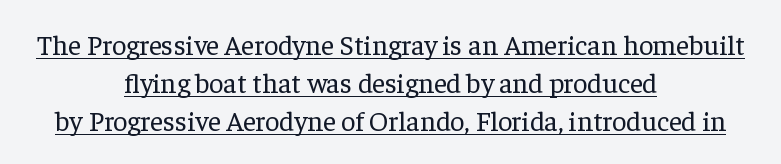
The setting favours the middle, as headings and verse often do. Successive baselines arrive at the customary interval. A typographer would call this underscored text. A typesetter would call this proportional, since set widths differ per character.
